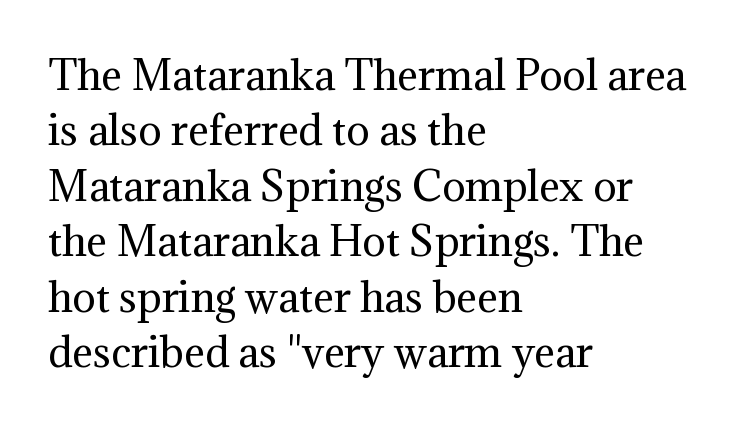
Quick note: not italic, upright. This is not heavy type; no bold has been used. The strip under each line holds only bare page. All the whitespace from short lines collects on the right. These lines are rendered in a variable-pitch font. Vertically, the passage feels balanced, rows spaced as you'd expect.
